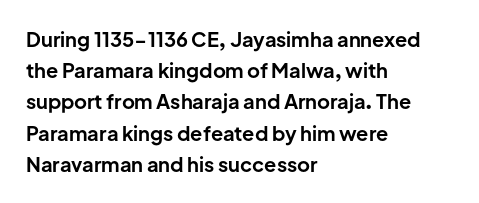
Q: Is the text bold? A: Yes.
Q: Is the text italic (slanted)? A: No, it is upright.
Q: Is the text underlined? A: No.
Q: How is the paragraph aligned? A: Left-aligned.
Q: Is the spacing between letters normal or unusually wide? A: Normal.
Q: Is the spacing between lines tight, normal or loose? A: Normal.
